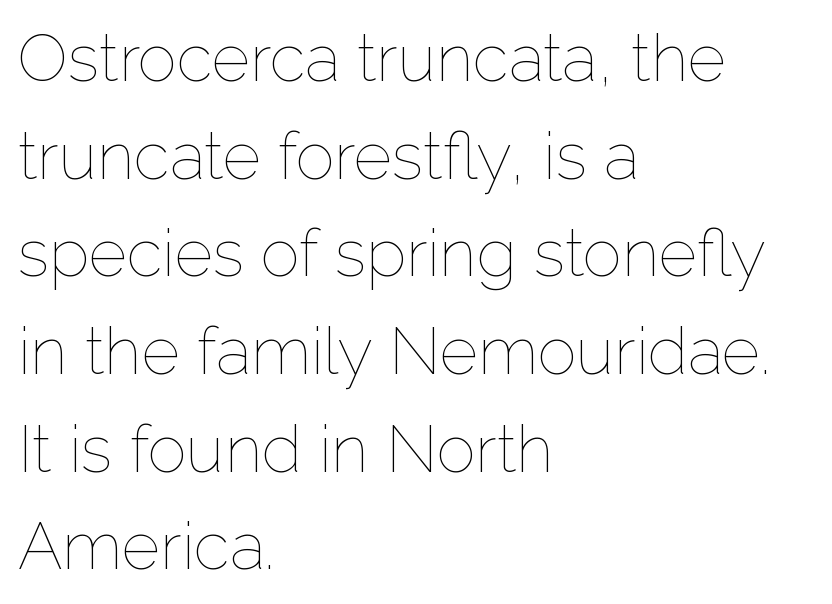
Words float on clear page, feet unadorned. A typesetter would call this proportional, since set widths differ per character. Heft: none added — not bold. A roman cut, with each character standing at attention. This rendering leaves character spacing at its baseline value.
